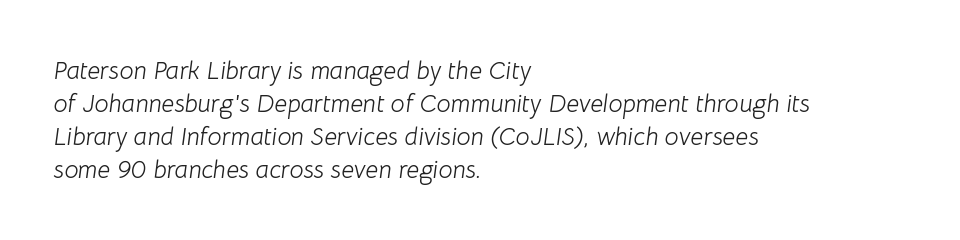
The image shows 25 px text type, italic (leaning right); set left-aligned, normal line spacing (1.32x), normal letter spacing, not underlined.
